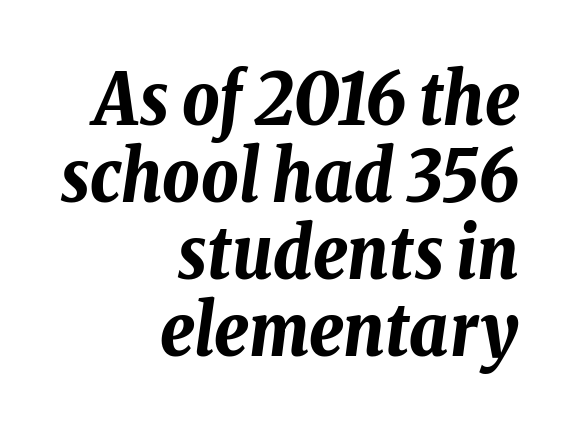
The rendering keeps characters at their native spacing. The passage shown is emphatically bold. If you drew a ruler down the right edge, every line would touch it. Plain, unruled lines of type. Notice how the stems are inclined rather than vertical — that's the hallmark of italics. Character widths vary here, with narrow letters taking less room than wide ones.
